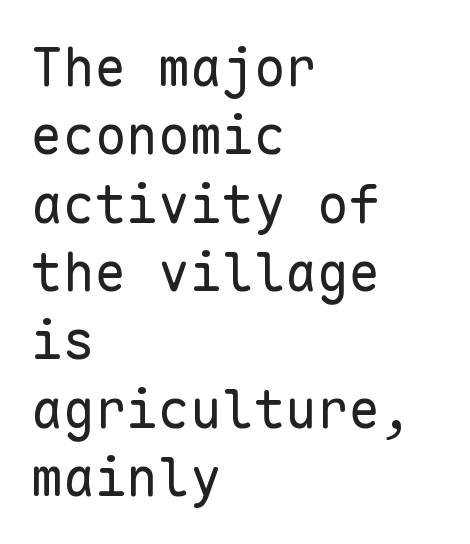
{"serif": "no", "italic": "no", "bold": "no", "weight": "regular", "width": "normal", "stroke_contrast": "low", "x_height": "medium", "monospaced": "yes", "underline": "no", "align": "left", "line_spacing": "normal", "line_spacing_ratio": 1.29, "letter_spacing": "normal", "letter_spacing_em": 0.0, "glyph_px": 53}
